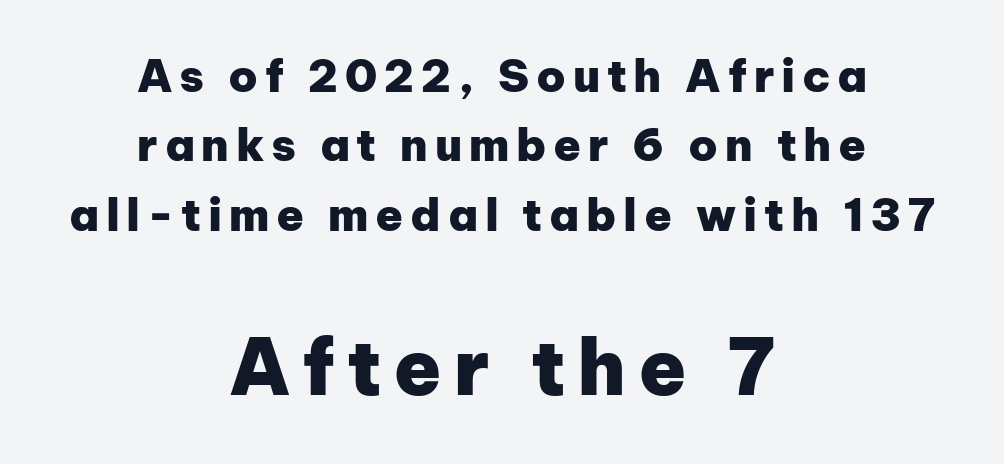
Q: Is the text bold? A: Yes.
Q: Is the text italic (slanted)? A: No, it is upright.
Q: Is the typeface a serif or a sans-serif typeface? A: Sans-serif.
Q: Is the text underlined? A: No.
Q: How is the paragraph aligned? A: Centered.
Q: Is the spacing between lines tight, normal or loose? A: Normal.
Q: Which block of text is set in a larger size, the first (top) or the second (bottom)? A: The second (bottom) one.
Q: Width (condensed, normal, or wide)? A: Normal.
Q: Stroke contrast? A: Low.
Q: x-height? A: Medium.
Q: Monospaced? A: No.
